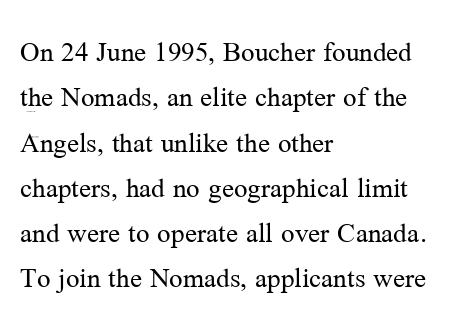
The image shows 30 px regular-weight serif type, upright; set left-aligned, normal line spacing (1.51x), normal letter spacing, not underlined; medium stroke contrast and a medium x-height.
